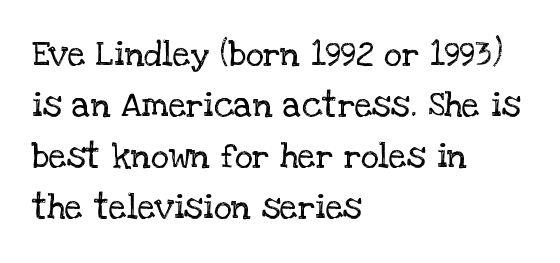
The image shows 35 px regular-weight serif type, upright; set left-aligned, normal line spacing (1.46x), normal letter spacing, not underlined; low stroke contrast and a large x-height.
